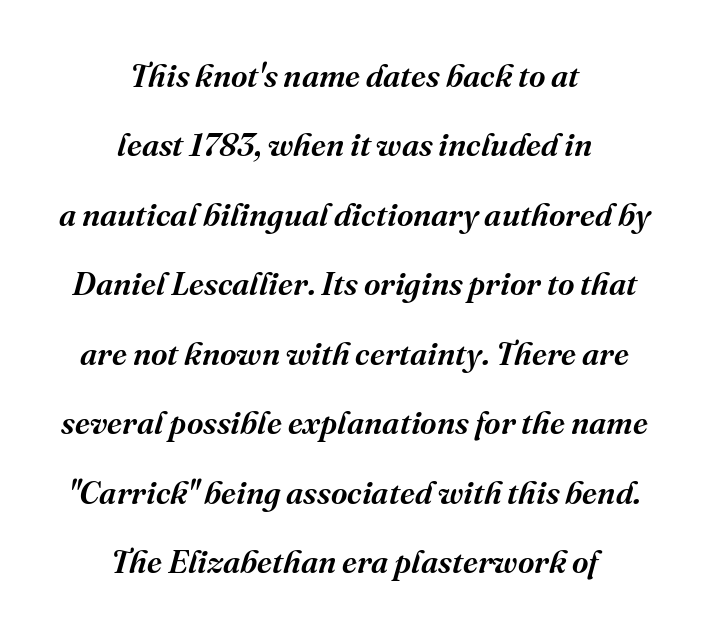
Firm but not heavy-handed strokes: this text is semibold. Unmarked baselines from the first word to the last. The rendering positions every line midway between the sides. Think of a printed novel: that variable character pitch is what you see here. These lines were composed using italics.
